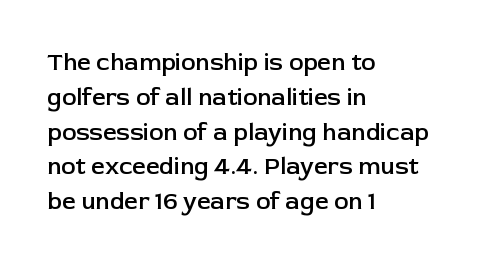
Q: Is the text bold? A: Semi-bold.
Q: Is the text italic (slanted)? A: No, it is upright.
Q: Is the text underlined? A: No.
Q: How is the paragraph aligned? A: Left-aligned.
Q: Is the spacing between letters normal or unusually wide? A: Normal.
Q: Is the spacing between lines tight, normal or loose? A: Normal.
